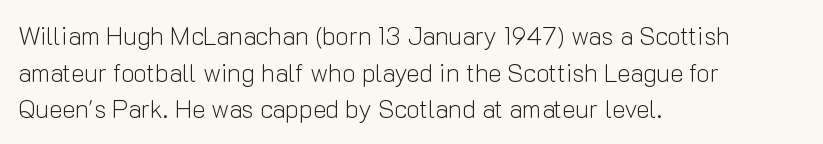
Q: Is the text bold? A: No.
Q: Is the text italic (slanted)? A: No, it is upright.
Q: Is the text underlined? A: No.
Q: How is the paragraph aligned? A: Left-aligned.
Q: Is the spacing between letters normal or unusually wide? A: Normal.
Q: Is the spacing between lines tight, normal or loose? A: Normal.
